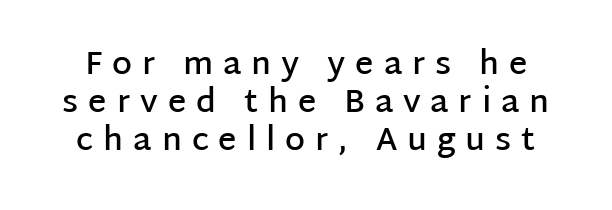
Underlining? Definitely not there. Substantial extra tracking has been applied to these lines. The characters display no serif detailing; their extremities are plain. Proportional: the letters do not fall into vertical columns.
